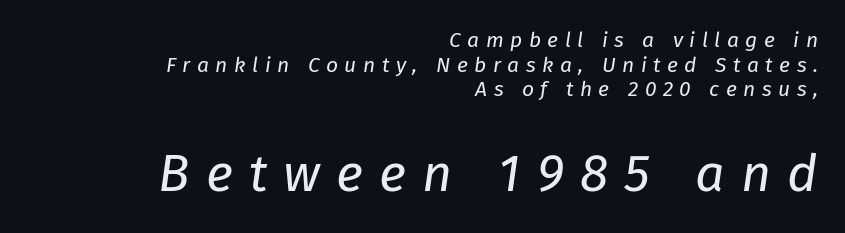
Q: Is the text bold? A: No.
Q: Is the text italic (slanted)? A: Yes, it leans right by about 8 degrees.
Q: Is the text underlined? A: No.
Q: How is the paragraph aligned? A: Right-aligned.
Q: Is the spacing between letters normal or unusually wide? A: Unusually wide.
Q: Which block of text is set in a larger size, the first (top) or the second (bottom)? A: The second (bottom) one.
Q: Width (condensed, normal, or wide)? A: Normal.
Q: Stroke contrast? A: Low.
Q: x-height? A: Medium.
Q: Monospaced? A: No.
